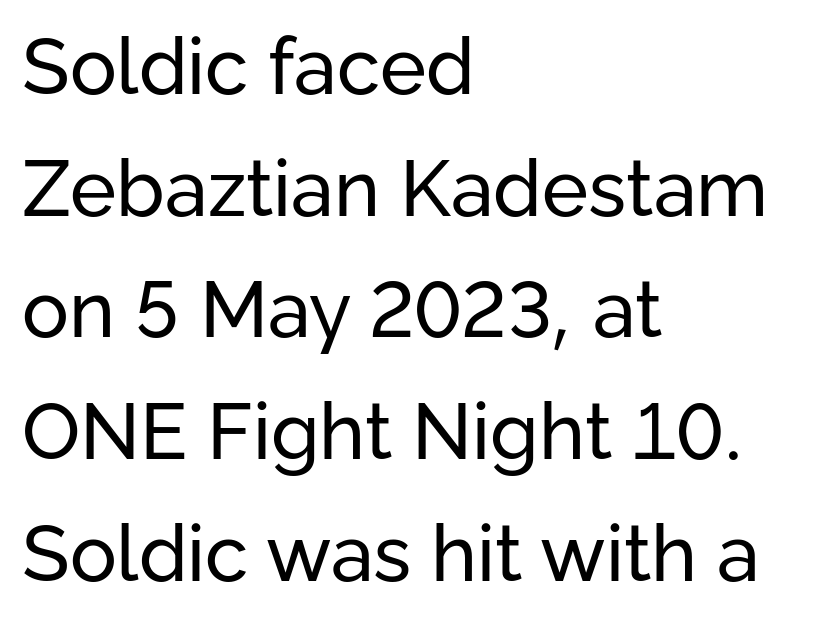
The typesetting does not lean heavy: it is not bold. The letters sit at their default tracking, neither squeezed nor spread. The area under the type is left untouched. The text was rendered using a sans face with plain stroke endings. Do the letters lean? They stand straight. Baseline-to-baseline distance is the conventional proportion of letter height.
